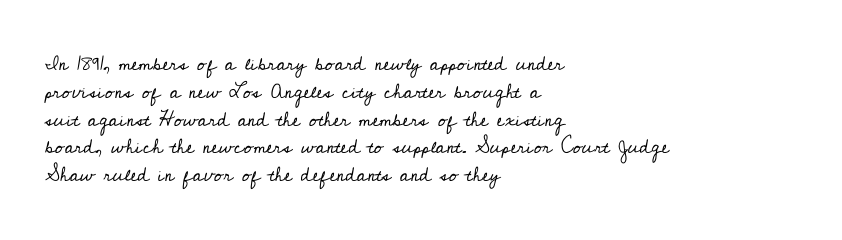
The image shows 20 px text type; set left-aligned, normal line spacing (1.39x), normal letter spacing, not underlined.
